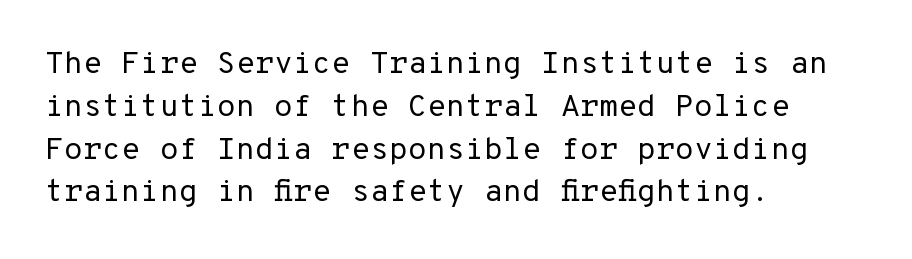
{"serif": "no", "italic": "no", "bold": "no", "weight": "regular", "width": "normal", "stroke_contrast": "low", "x_height": "medium", "monospaced": "yes", "underline": "no", "align": "left", "line_spacing": "normal", "line_spacing_ratio": 1.38, "letter_spacing": "normal", "letter_spacing_em": 0.0, "glyph_px": 31}
